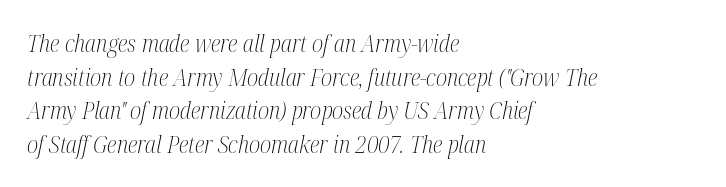
The image shows 23 px text type, italic (leaning right); set left-aligned, normal line spacing (1.46x), normal letter spacing, not underlined.
